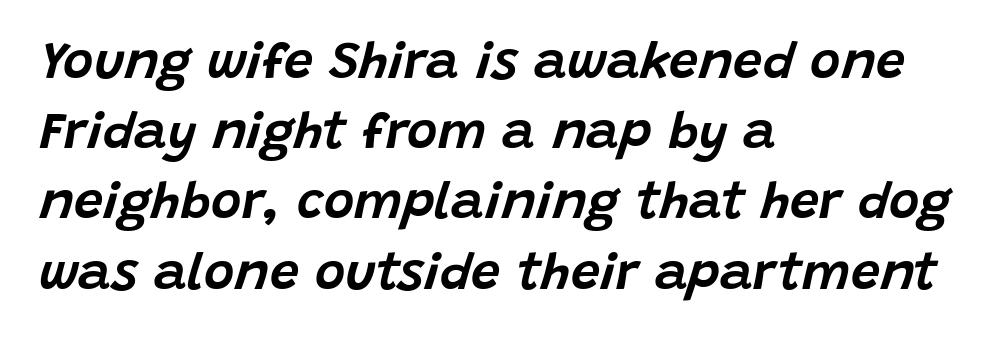
Q: Is the text italic (slanted)? A: Yes, it leans right by about 15 degrees.
Q: Is the text underlined? A: No.
Q: How is the paragraph aligned? A: Left-aligned.
Q: Is the spacing between letters normal or unusually wide? A: Normal.
Q: Is the spacing between lines tight, normal or loose? A: Normal.
Q: Width (condensed, normal, or wide)? A: Normal.
Q: Stroke contrast? A: Low.
Q: x-height? A: Large.
Q: Monospaced? A: No.
